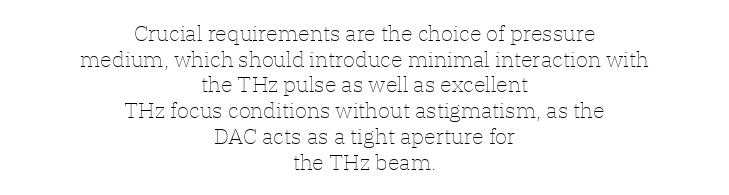
The image shows 22 px text type, upright; set centered, line spacing 1.17x, normal letter spacing, not underlined.
